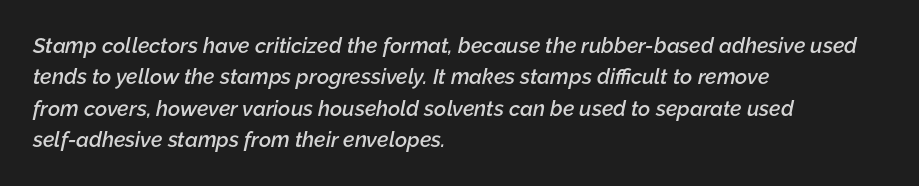
The space beneath each line is pristine and unruled. Where is the straight margin? On the left. How heavy is the stroke? Medium-heavy — a semibold, shy of bold. Observe the ordinary spacing: letters are neighbours, not strangers. The block of text has a typical density, with ordinary space between rows.
